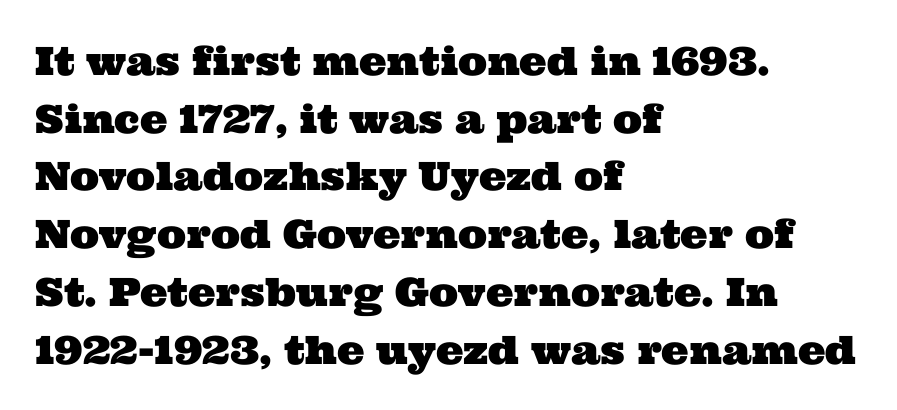
Q: Is the typeface a serif or a sans-serif typeface? A: Serif.
Q: Is the text underlined? A: No.
Q: How is the paragraph aligned? A: Left-aligned.
Q: Is the spacing between letters normal or unusually wide? A: Normal.
Q: Is the spacing between lines tight, normal or loose? A: Normal.
Q: Width (condensed, normal, or wide)? A: Wide.
Q: Stroke contrast? A: Medium.
Q: x-height? A: Medium.
Q: Monospaced? A: No.
